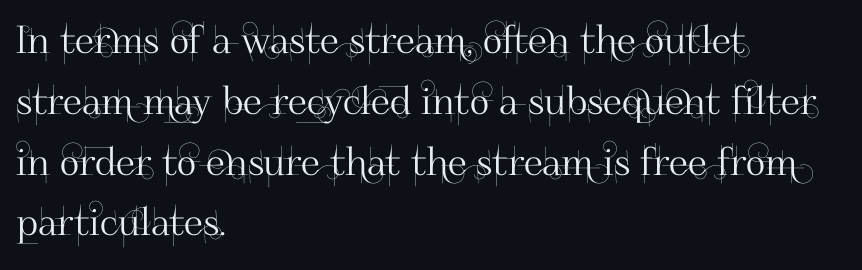
Q: Is the text italic (slanted)? A: No, it is upright.
Q: Is the typeface a serif or a sans-serif typeface? A: Sans-serif.
Q: Is the text underlined? A: No.
Q: How is the paragraph aligned? A: Left-aligned.
Q: Is the spacing between letters normal or unusually wide? A: Normal.
Q: Is the spacing between lines tight, normal or loose? A: Normal.
Q: Width (condensed, normal, or wide)? A: Normal.
Q: Stroke contrast? A: High.
Q: x-height? A: Small.
Q: Monospaced? A: No.
